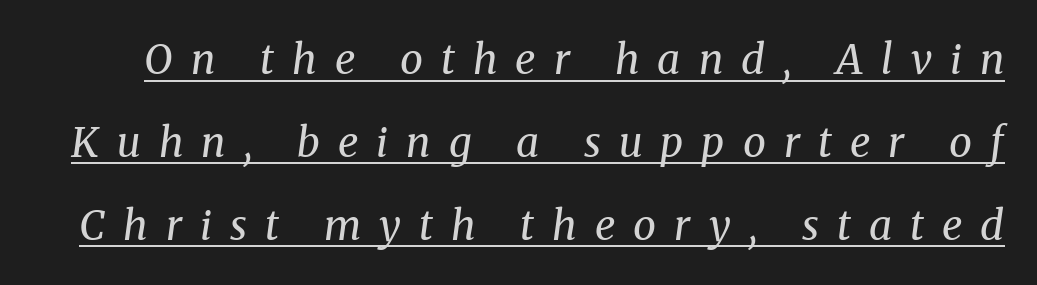
Q: Is the text bold? A: No.
Q: Is the text italic (slanted)? A: Yes, it leans right by about 8 degrees.
Q: Is the typeface a serif or a sans-serif typeface? A: Serif.
Q: Is the text underlined? A: Yes.
Q: Is the spacing between letters normal or unusually wide? A: Unusually wide.
Q: Is the spacing between lines tight, normal or loose? A: Loose.
Q: Width (condensed, normal, or wide)? A: Normal.
Q: Stroke contrast? A: Medium.
Q: x-height? A: Medium.
Q: Monospaced? A: No.
